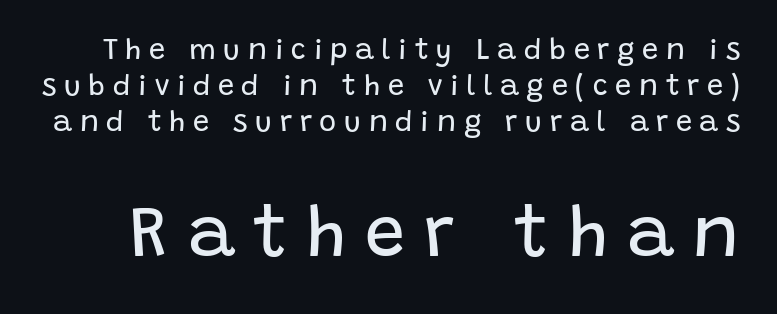
{"serif": "no", "italic": "no", "bold": "no", "weight": "regular", "width": "normal", "stroke_contrast": "low", "x_height": "large", "monospaced": "no", "underline": "no", "line_spacing": "normal", "line_spacing_ratio": 1.25, "letter_spacing": "wide", "letter_spacing_em": 0.26, "larger_block": "second", "size_ratio": 2.48, "glyph_px": 72}
